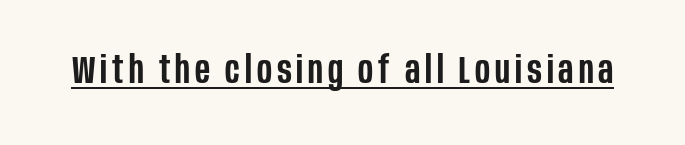
The image shows 38 px semibold, condensed sans-serif type, upright; set underlined; low stroke contrast and a large x-height.
